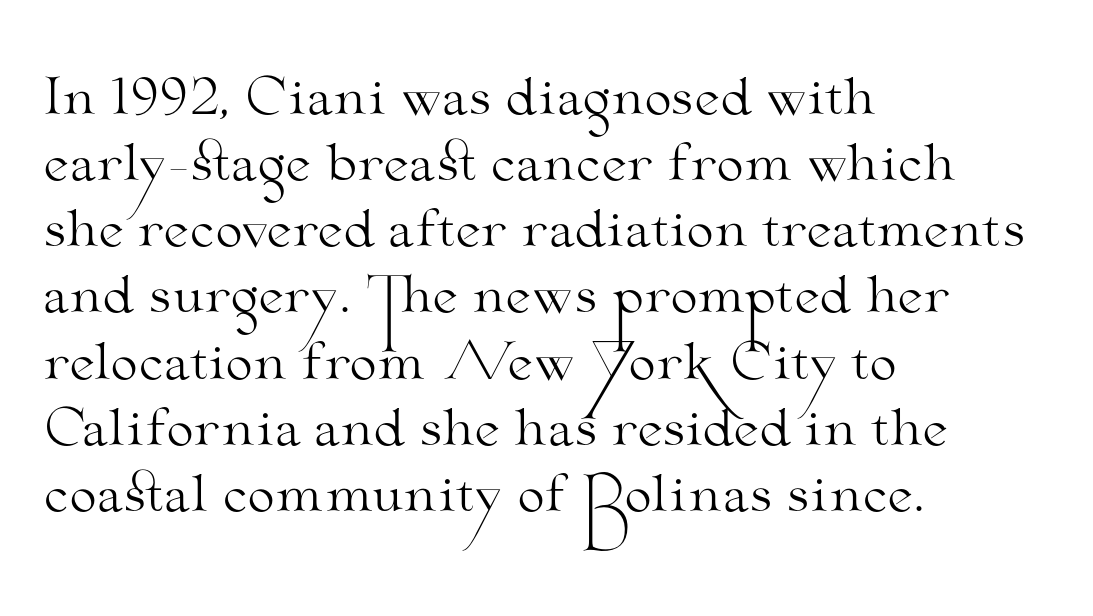
Alignment: flush left. Bold? No — there's no thickening of the strokes. This is the regular roman posture of the typeface. You can tell from the footed stems that serif type was used.
